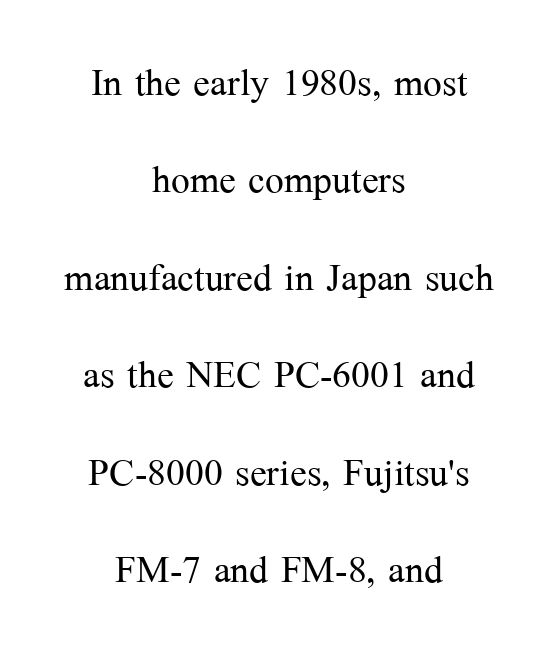
Q: Is the text bold? A: No.
Q: Is the text italic (slanted)? A: No, it is upright.
Q: Is the typeface a serif or a sans-serif typeface? A: Serif.
Q: Is the text underlined? A: No.
Q: How is the paragraph aligned? A: Centered.
Q: Is the spacing between letters normal or unusually wide? A: Normal.
Q: Is the spacing between lines tight, normal or loose? A: Loose.
Q: Width (condensed, normal, or wide)? A: Normal.
Q: Stroke contrast? A: Medium.
Q: x-height? A: Medium.
Q: Monospaced? A: No.
